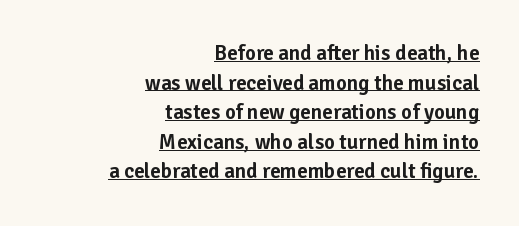
The rendered words wear a rule along their underside. Is there much room between lines? A standard amount, neither cramped nor airy. Where is the straight margin? On the right. Characters remain perfectly vertical along every line.
